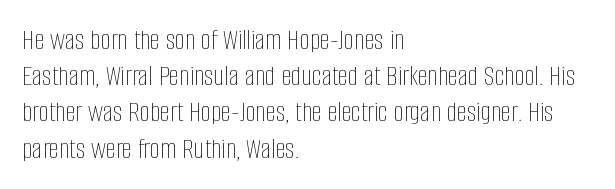
Q: Is the text bold? A: No.
Q: Is the text italic (slanted)? A: No, it is upright.
Q: Is the text underlined? A: No.
Q: How is the paragraph aligned? A: Left-aligned.
Q: Is the spacing between letters normal or unusually wide? A: Normal.
Q: Is the spacing between lines tight, normal or loose? A: Normal.
Q: Width (condensed, normal, or wide)? A: Condensed.
Q: Stroke contrast? A: Low.
Q: x-height? A: Large.
Q: Monospaced? A: No.
